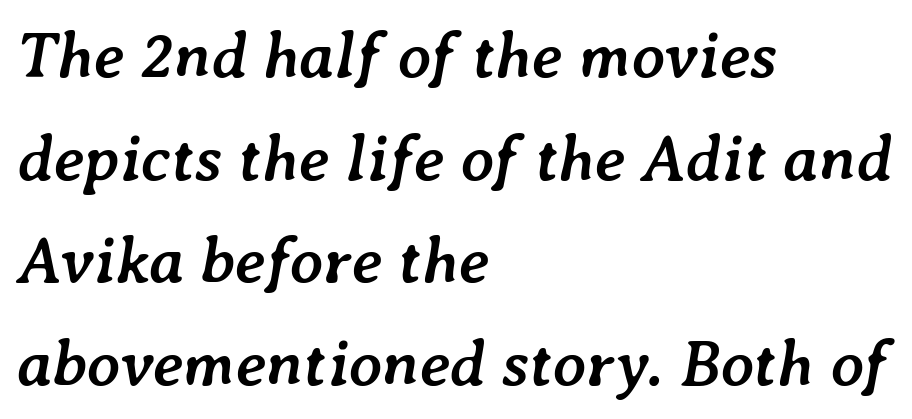
Nobody touched the tracking dial on this one. Every letter is thick-stroked: bold, no question. Every row of glyphs begins at an identical x-position on the left. Varying glyph widths throughout — classic text-font behaviour. Regular leading. This rendering features lettering with no underline.
